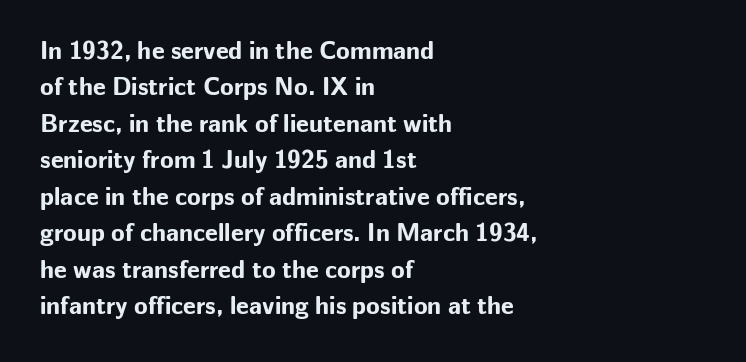
Q: Is the text bold? A: Yes.
Q: Is the text italic (slanted)? A: No, it is upright.
Q: Is the text underlined? A: No.
Q: How is the paragraph aligned? A: Left-aligned.
Q: Is the spacing between letters normal or unusually wide? A: Normal.
Q: Is the spacing between lines tight, normal or loose? A: Normal.
